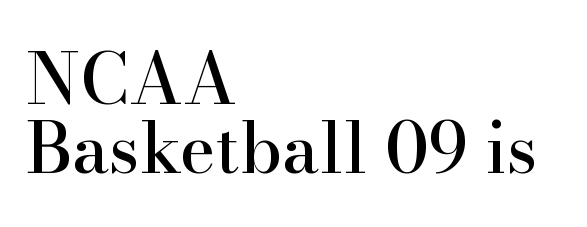
The image shows 69 px serif type, upright; set left-aligned, tight line spacing (1.0x), normal letter spacing, not underlined; high stroke contrast and a small x-height.
